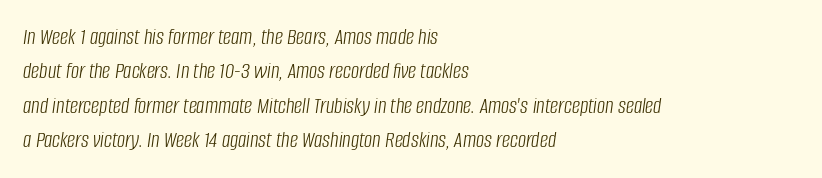
{"italic": "yes", "lean": "right", "slant_degrees": 8, "bold": "no", "underline": "no", "align": "left", "line_spacing": "normal", "line_spacing_ratio": 1.5, "letter_spacing": "normal", "letter_spacing_em": 0.0, "glyph_px": 23}
